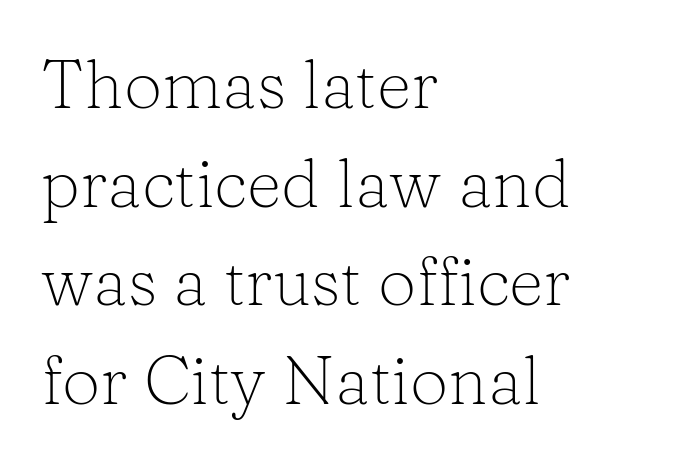
{"serif": "yes", "italic": "no", "bold": "no", "weight": "light", "width": "normal", "stroke_contrast": "low", "x_height": "medium", "monospaced": "no", "underline": "no", "align": "left", "line_spacing": "normal", "line_spacing_ratio": 1.45, "letter_spacing": "normal", "letter_spacing_em": 0.0, "glyph_px": 68}
